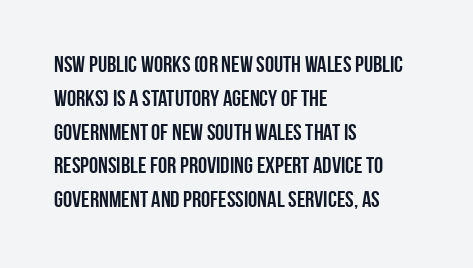
Q: Is the text bold? A: Yes.
Q: Is the text italic (slanted)? A: No, it is upright.
Q: Is the text underlined? A: No.
Q: How is the paragraph aligned? A: Left-aligned.
Q: Is the spacing between letters normal or unusually wide? A: Normal.
Q: Is the spacing between lines tight, normal or loose? A: Normal.
